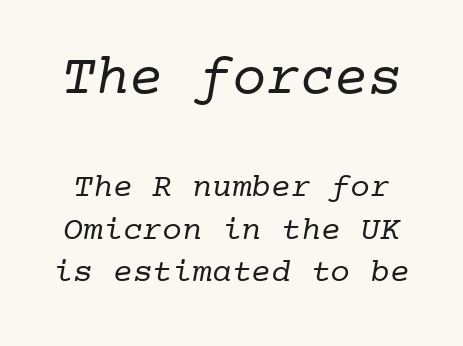
{"serif": "yes", "bold": "no", "weight": "regular", "width": "normal", "stroke_contrast": "low", "x_height": "medium", "monospaced": "yes", "underline": "no", "line_spacing": "normal", "line_spacing_ratio": 1.3, "letter_spacing": "normal", "letter_spacing_em": 0.0, "larger_block": "first", "size_ratio": 1.73, "glyph_px": 57}
